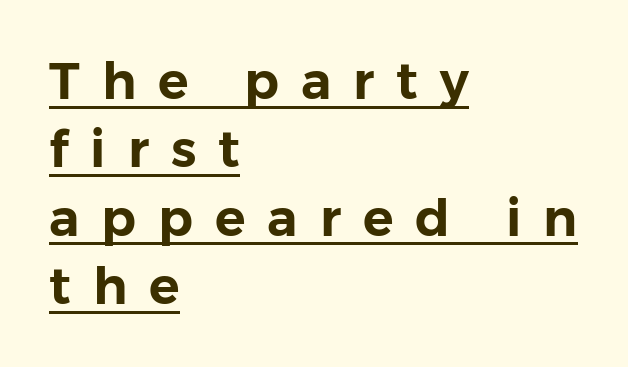
{"serif": "no", "italic": "no", "width": "normal", "stroke_contrast": "low", "x_height": "medium", "monospaced": "no", "underline": "yes", "align": "left", "line_spacing": "normal", "line_spacing_ratio": 1.34, "letter_spacing": "wide", "letter_spacing_em": 0.43, "glyph_px": 51}
